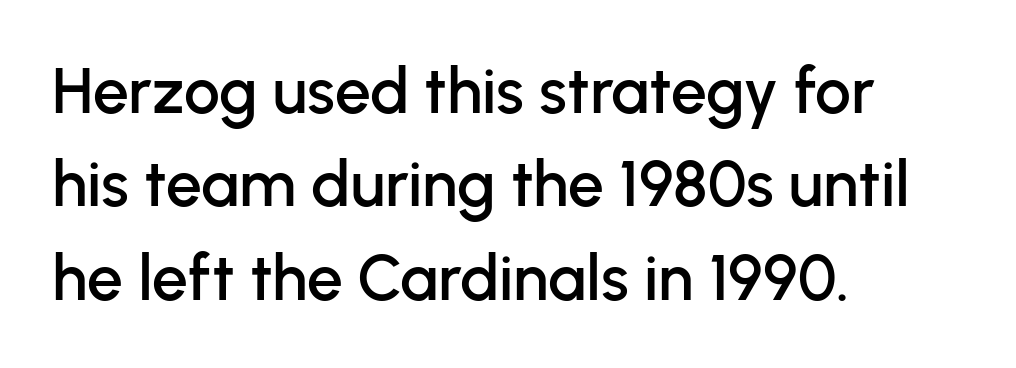
The image shows 64 px sans-serif type, upright; set left-aligned, normal line spacing (1.46x), normal letter spacing, not underlined; low stroke contrast and a medium x-height.
